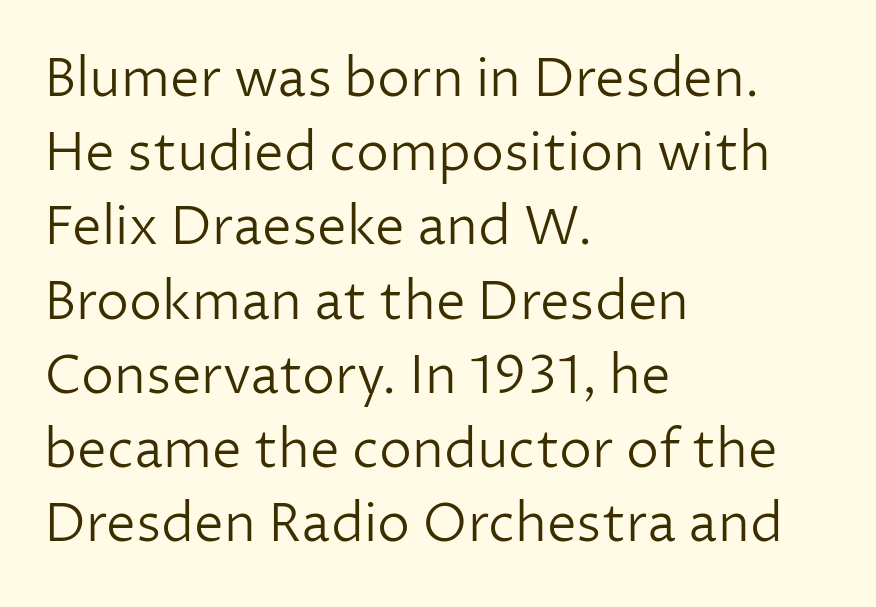
The image shows 53 px light sans-serif type, upright; set left-aligned, normal line spacing (1.4x), normal letter spacing, not underlined; low stroke contrast and a medium x-height.
